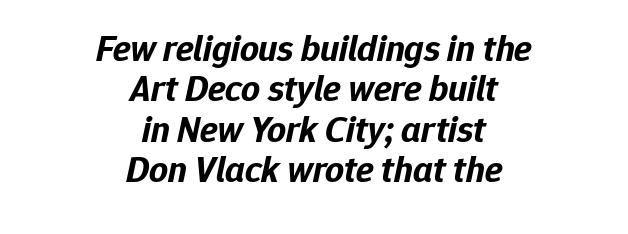
{"italic": "yes", "lean": "right", "slant_degrees": 12, "bold": "yes", "weight": "bold", "width": "normal", "stroke_contrast": "low", "x_height": "medium", "monospaced": "no", "underline": "no", "align": "center", "line_spacing": "tight", "line_spacing_ratio": 1.09, "letter_spacing": "normal", "letter_spacing_em": 0.0, "glyph_px": 37}
